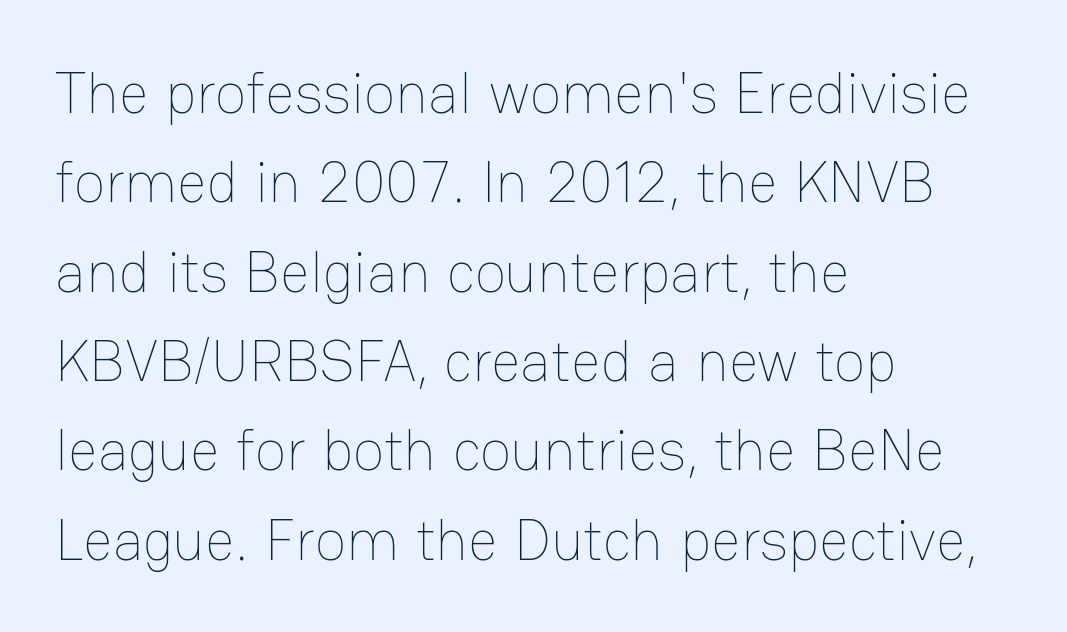
Nothing unusual about the tracking: characters are spaced as the font intends. The typesetter chose a ragged-right arrangement here. The font sits on the lighter half of the weight spectrum, regular included. Regarding leading, the lines here are spaced in the standard way.
